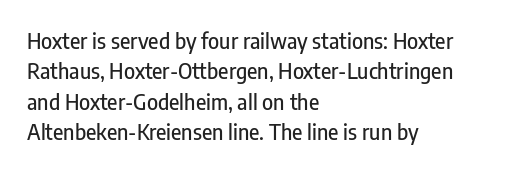
The image shows 21 px text type, upright; set left-aligned, normal line spacing (1.45x), normal letter spacing, not underlined.
